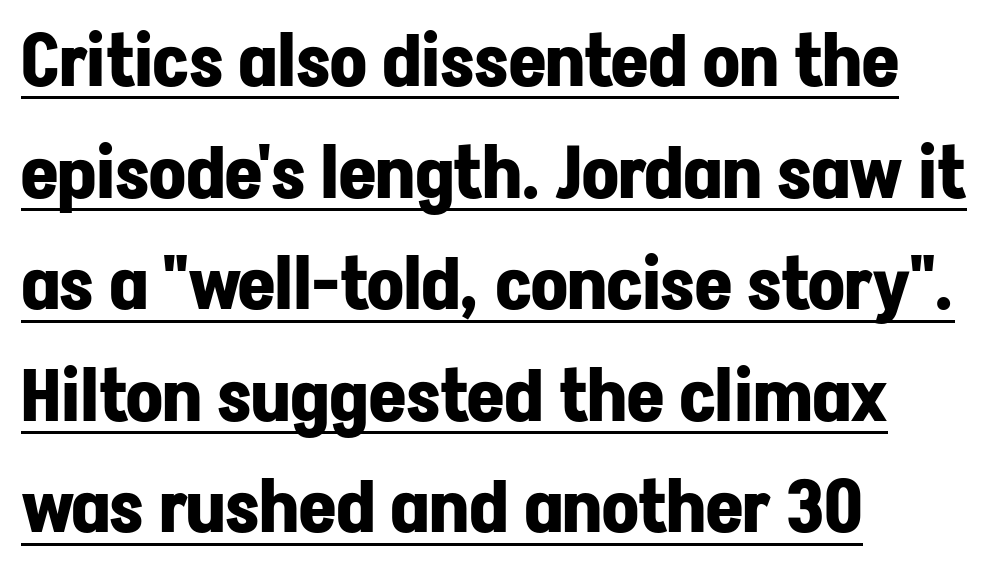
The image shows 72 px bold sans-serif type, upright; set left-aligned, normal line spacing (1.55x), normal letter spacing, underlined; low stroke contrast and a medium x-height.
